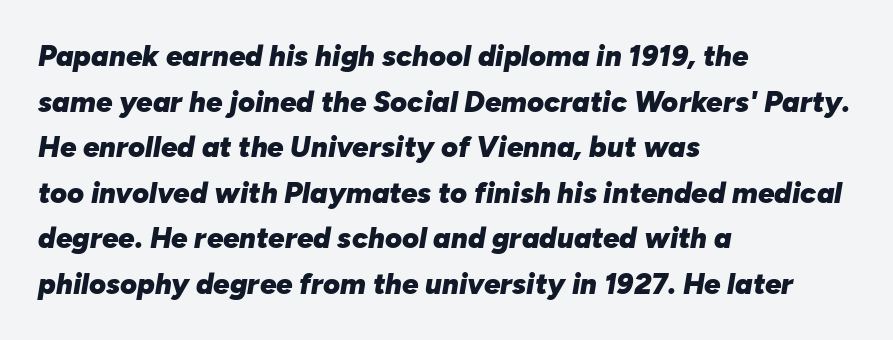
The image shows 29 px heavy type, italic (leaning right); set left-aligned, normal line spacing (1.57x), normal letter spacing, not underlined; low stroke contrast and a medium x-height.
